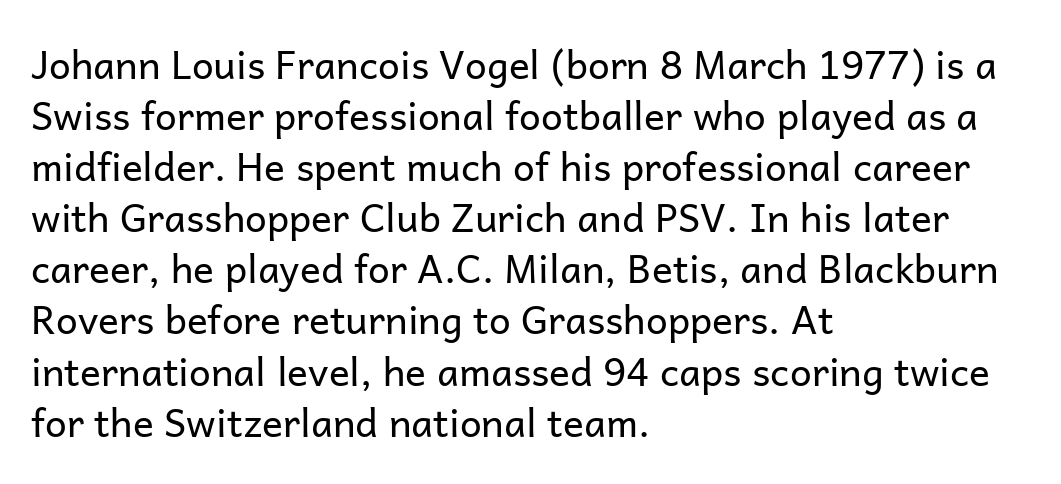
Q: Is the text bold? A: No.
Q: Is the text italic (slanted)? A: No, it is upright.
Q: Is the typeface a serif or a sans-serif typeface? A: Sans-serif.
Q: Is the text underlined? A: No.
Q: How is the paragraph aligned? A: Left-aligned.
Q: Is the spacing between letters normal or unusually wide? A: Normal.
Q: Is the spacing between lines tight, normal or loose? A: Normal.
Q: Width (condensed, normal, or wide)? A: Normal.
Q: Stroke contrast? A: Low.
Q: x-height? A: Medium.
Q: Monospaced? A: No.
